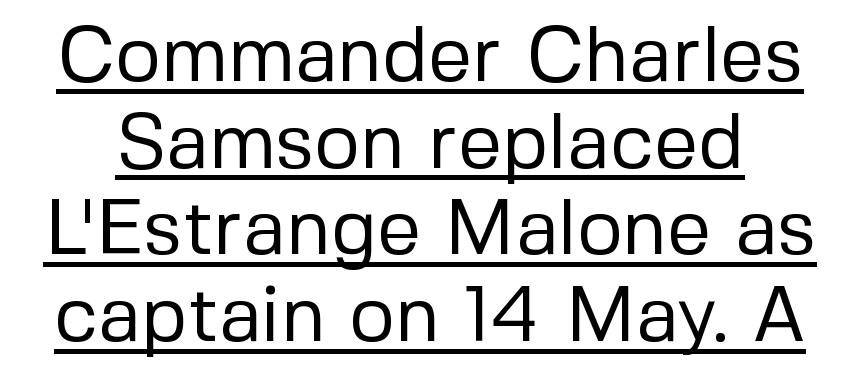
{"serif": "no", "italic": "no", "bold": "no", "weight": "regular", "width": "normal", "stroke_contrast": "low", "x_height": "medium", "monospaced": "no", "underline": "yes", "line_spacing": "tight", "line_spacing_ratio": 1.11, "letter_spacing": "normal", "letter_spacing_em": 0.0, "glyph_px": 78}
